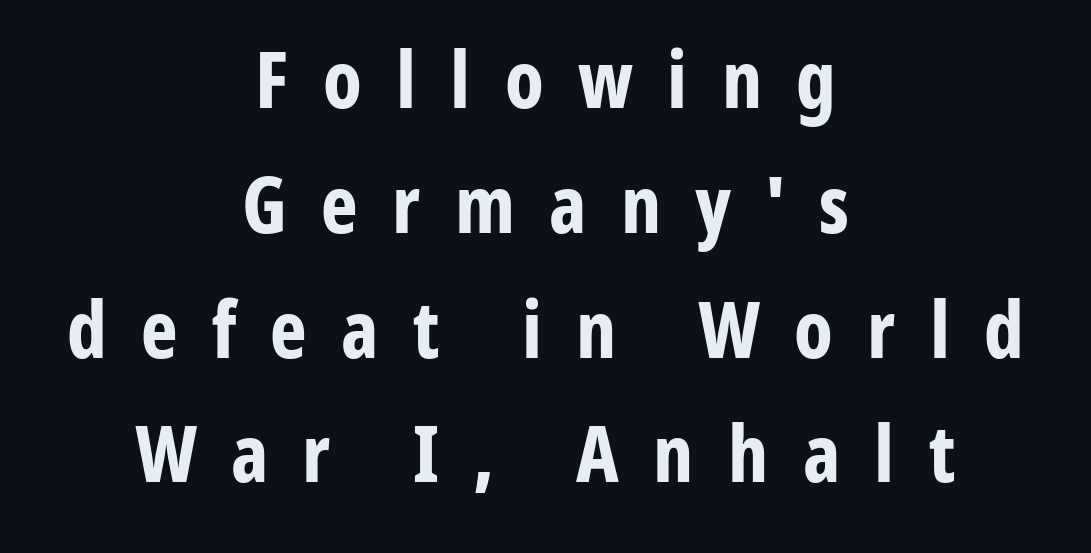
{"serif": "no", "italic": "no", "bold": "yes", "weight": "bold", "width": "condensed", "stroke_contrast": "low", "x_height": "medium", "monospaced": "no", "underline": "no", "align": "center", "line_spacing": "normal", "line_spacing_ratio": 1.6, "letter_spacing": "wide", "letter_spacing_em": 0.44, "glyph_px": 78}
